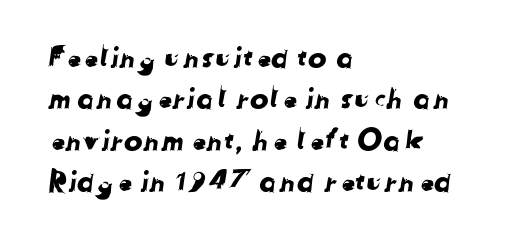
The image shows 28 px sans-serif type; set left-aligned, normal line spacing (1.48x), normal letter spacing, not underlined; low stroke contrast and a medium x-height.
